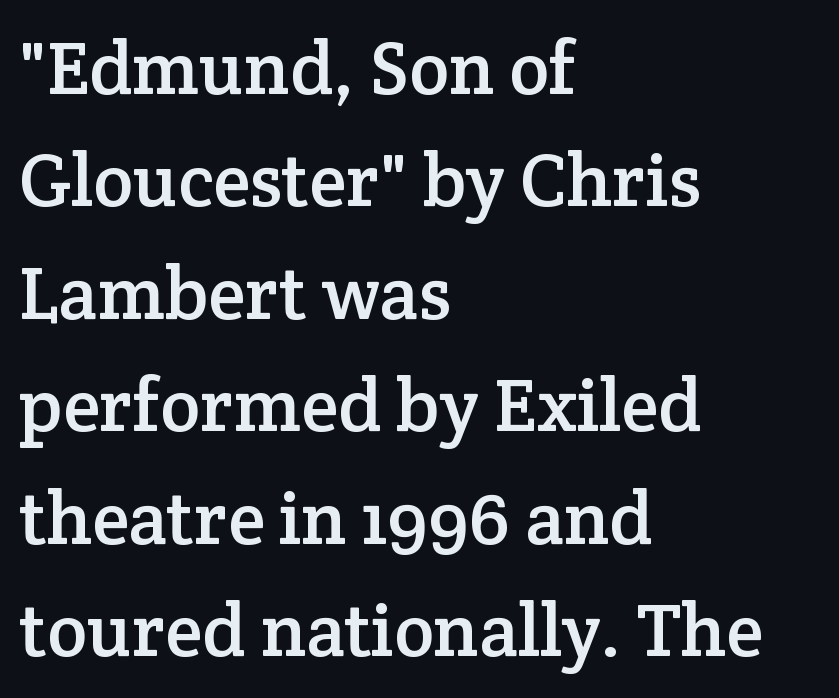
Q: Is the text italic (slanted)? A: No, it is upright.
Q: Is the typeface a serif or a sans-serif typeface? A: Serif.
Q: Is the text underlined? A: No.
Q: How is the paragraph aligned? A: Left-aligned.
Q: Is the spacing between letters normal or unusually wide? A: Normal.
Q: Is the spacing between lines tight, normal or loose? A: Normal.
Q: Width (condensed, normal, or wide)? A: Normal.
Q: Stroke contrast? A: Low.
Q: x-height? A: Medium.
Q: Monospaced? A: No.
